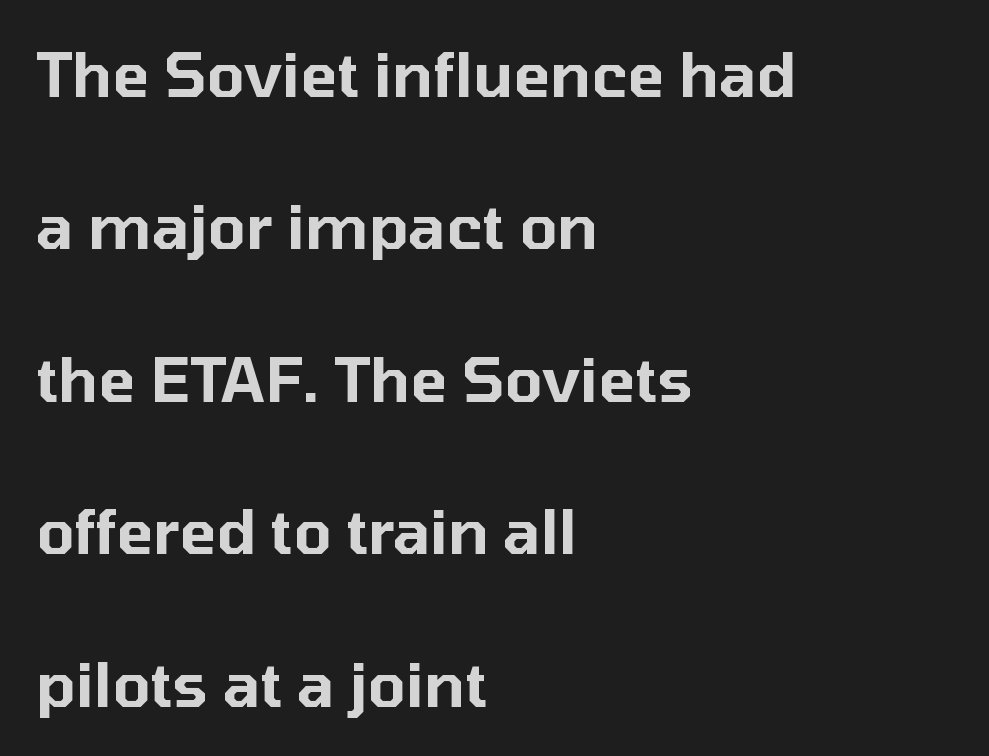
Q: Is the text italic (slanted)? A: No, it is upright.
Q: Is the typeface a serif or a sans-serif typeface? A: Sans-serif.
Q: Is the text underlined? A: No.
Q: How is the paragraph aligned? A: Left-aligned.
Q: Is the spacing between letters normal or unusually wide? A: Normal.
Q: Is the spacing between lines tight, normal or loose? A: Loose.
Q: Width (condensed, normal, or wide)? A: Normal.
Q: Stroke contrast? A: Low.
Q: x-height? A: Medium.
Q: Monospaced? A: No.
